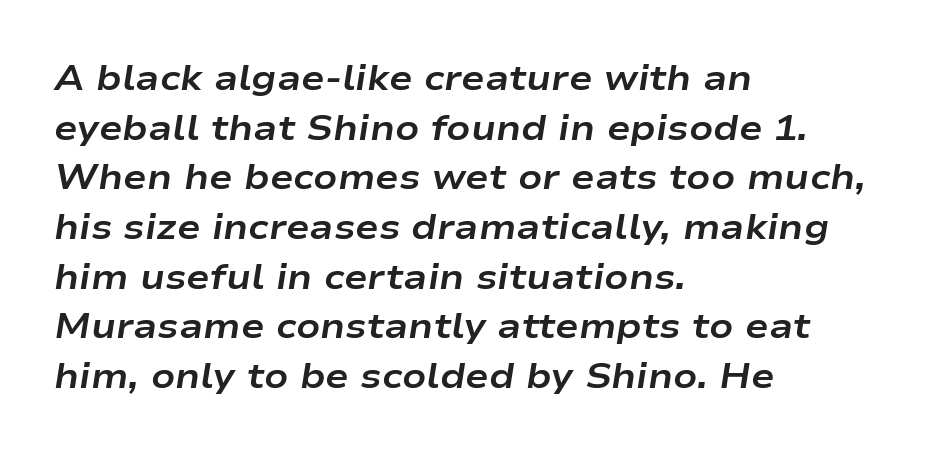
Lines of text with bare space underneath. These lines carry a lot of weight — the face is fully bold. These lines stack with their left ends in a neat column. Think of a printed novel: that variable character pitch is what you see here.
